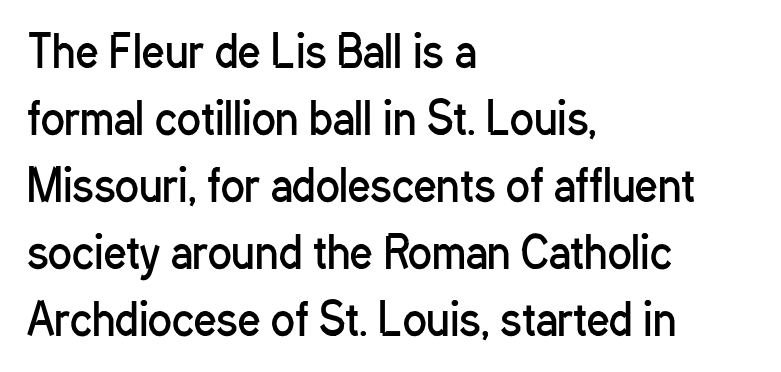
{"serif": "no", "italic": "no", "bold": "no", "weight": "regular", "width": "condensed", "stroke_contrast": "low", "x_height": "medium", "monospaced": "no", "underline": "no", "align": "left", "line_spacing": "normal", "line_spacing_ratio": 1.52, "letter_spacing": "normal", "letter_spacing_em": 0.0, "glyph_px": 44}
